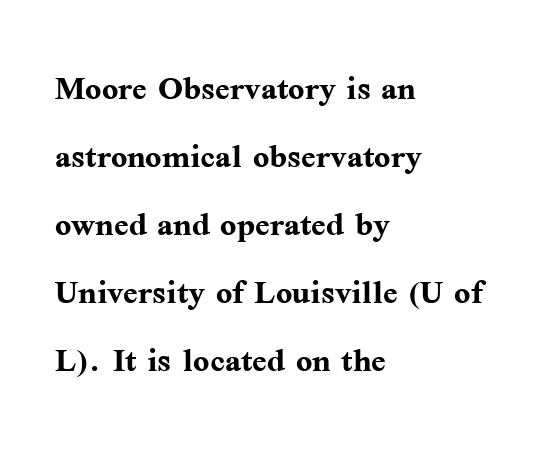
Q: Is the text bold? A: Yes.
Q: Is the text italic (slanted)? A: No, it is upright.
Q: Is the typeface a serif or a sans-serif typeface? A: Serif.
Q: Is the text underlined? A: No.
Q: How is the paragraph aligned? A: Left-aligned.
Q: Is the spacing between letters normal or unusually wide? A: Normal.
Q: Is the spacing between lines tight, normal or loose? A: Normal.
Q: Width (condensed, normal, or wide)? A: Normal.
Q: Stroke contrast? A: Medium.
Q: x-height? A: Medium.
Q: Monospaced? A: No.
